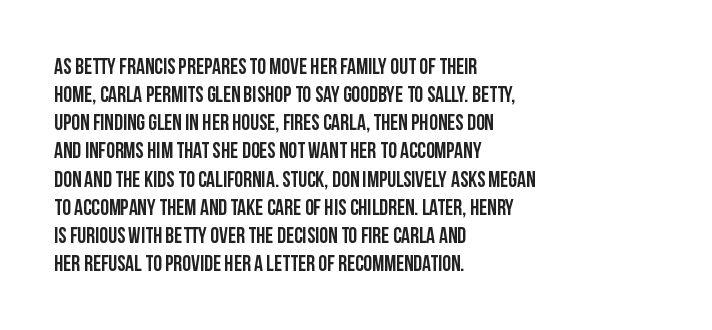
Q: Is the text italic (slanted)? A: No, it is upright.
Q: Is the text underlined? A: No.
Q: How is the paragraph aligned? A: Left-aligned.
Q: Is the spacing between letters normal or unusually wide? A: Normal.
Q: Is the spacing between lines tight, normal or loose? A: Normal.
